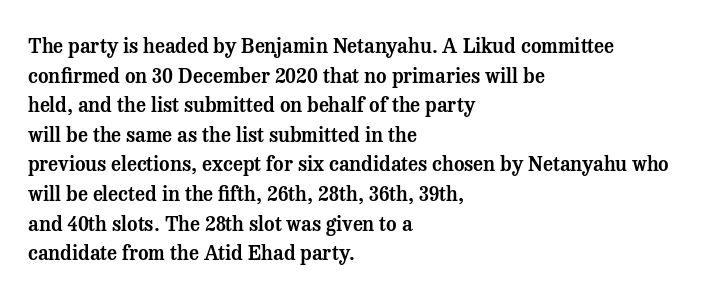
The words here are not underlined. Compared with typical paragraphs, the rows here are spaced about the same. Leftover space on each line is placed entirely after the last word. Students, note that the glyphs here touch the page at normal intervals. Italic: no, the glyphs are upright roman.
